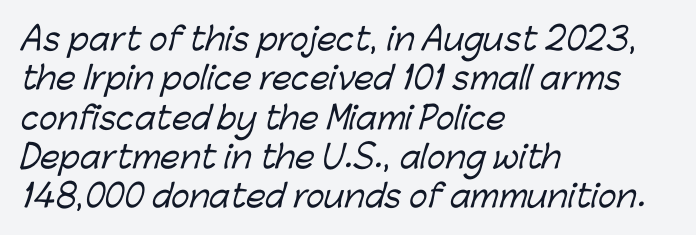
{"serif": "no", "width": "normal", "stroke_contrast": "low", "x_height": "medium", "monospaced": "no", "underline": "no", "align": "left", "line_spacing": "normal", "line_spacing_ratio": 1.27, "letter_spacing": "normal", "letter_spacing_em": 0.0, "glyph_px": 31}
